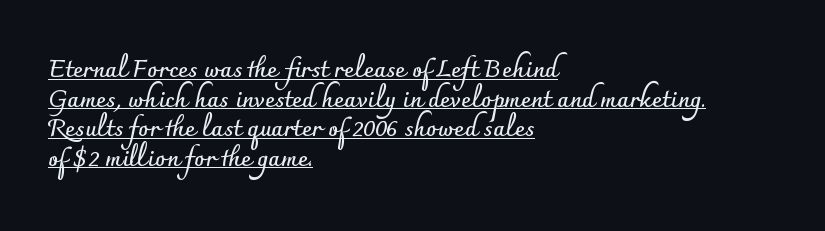
The image shows 24 px bold type; set left-aligned, line spacing 1.23x, normal letter spacing, underlined.
